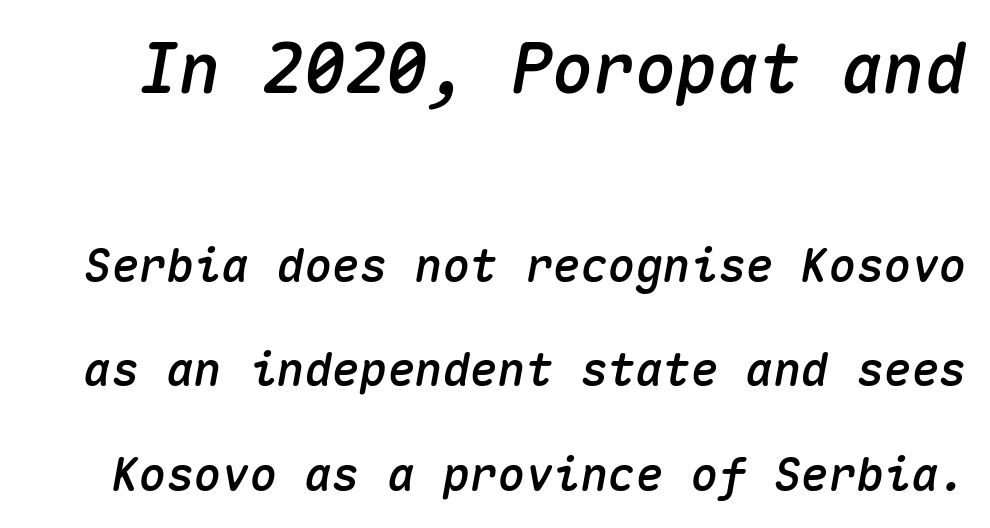
{"italic": "yes", "lean": "right", "slant_degrees": 10, "width": "normal", "stroke_contrast": "medium", "x_height": "medium", "monospaced": "yes", "underline": "no", "line_spacing": "loose", "line_spacing_ratio": 2.28, "letter_spacing": "normal", "letter_spacing_em": 0.0, "larger_block": "first", "size_ratio": 1.5, "glyph_px": 69}
